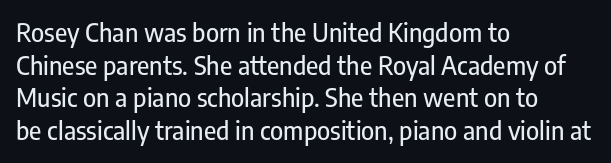
{"italic": "no", "underline": "no", "align": "left", "line_spacing": "normal", "line_spacing_ratio": 1.31, "letter_spacing": "normal", "letter_spacing_em": 0.0, "glyph_px": 25}
